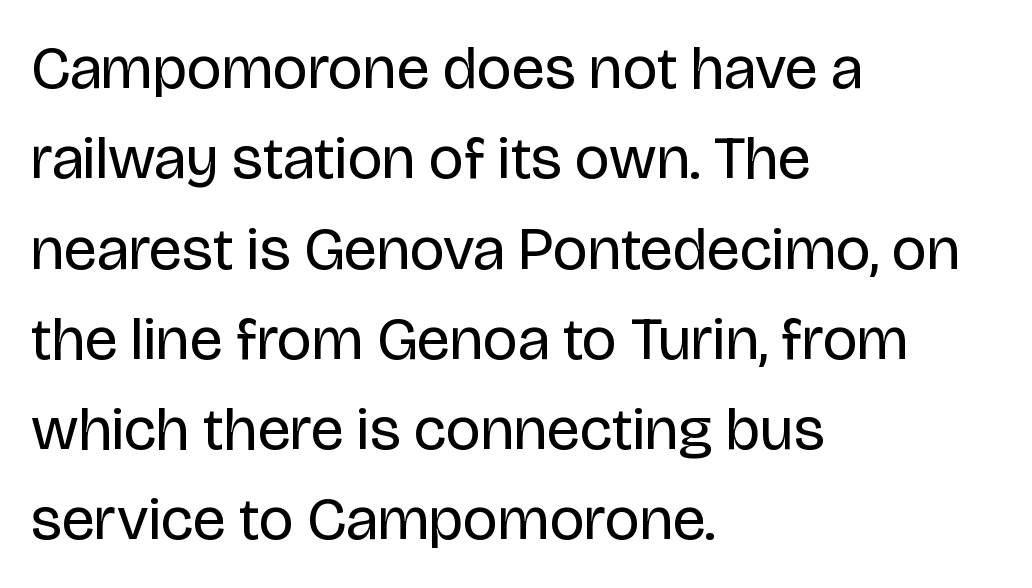
Nothing unusual about the tracking: characters are spaced as the font intends. The letterforms sit at book weight or below. The space directly below the letters is spotless. Is this a fixed-width face? No — the glyphs have proportional, varying widths. The font's upright variant was chosen for this text.
